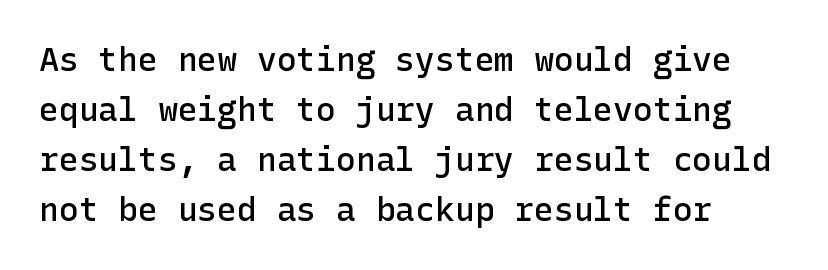
The image shows 33 px semibold sans-serif type, upright; set left-aligned, normal line spacing (1.52x), normal letter spacing, not underlined; low stroke contrast and a medium x-height.
